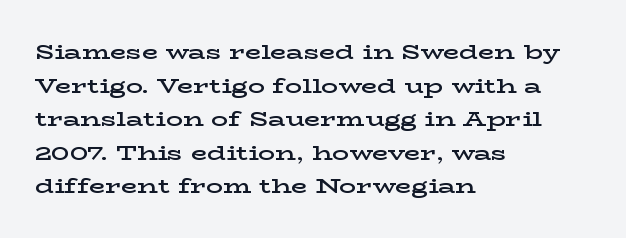
Q: Is the text bold? A: Semi-bold.
Q: Is the text italic (slanted)? A: No, it is upright.
Q: Is the text underlined? A: No.
Q: How is the paragraph aligned? A: Left-aligned.
Q: Is the spacing between letters normal or unusually wide? A: Normal.
Q: Is the spacing between lines tight, normal or loose? A: Normal.
